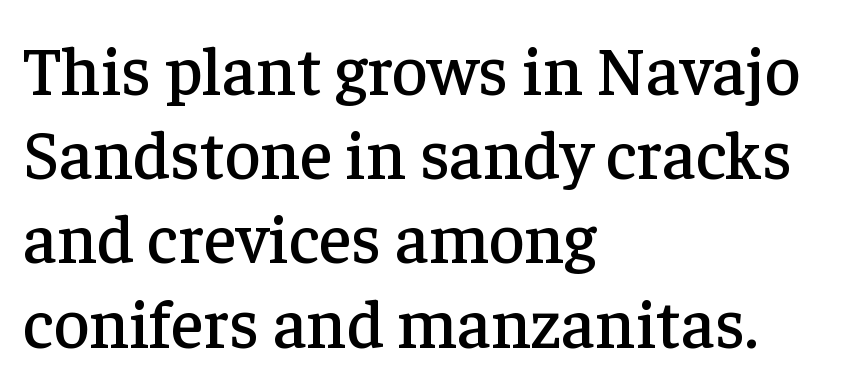
The image shows 69 px serif type, upright; set left-aligned, line spacing 1.22x, normal letter spacing, not underlined; low stroke contrast and a medium x-height.
